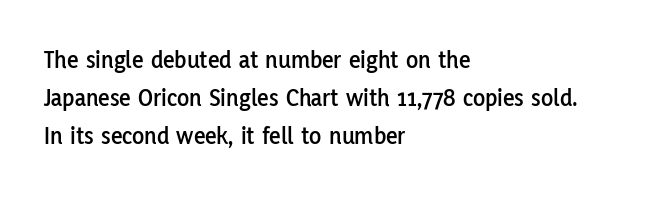
The image shows 25 px text type, upright; set left-aligned, normal line spacing (1.52x), normal letter spacing, not underlined.
